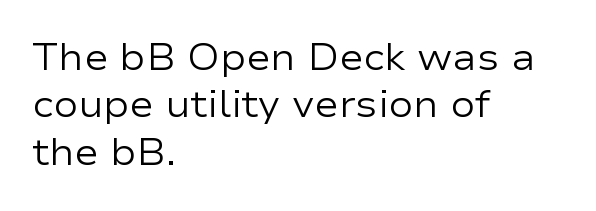
{"serif": "no", "italic": "no", "bold": "no", "weight": "regular", "width": "wide", "stroke_contrast": "low", "x_height": "medium", "monospaced": "no", "underline": "no", "align": "left", "line_spacing": "normal", "line_spacing_ratio": 1.28, "letter_spacing": "normal", "letter_spacing_em": 0.0, "glyph_px": 37}
